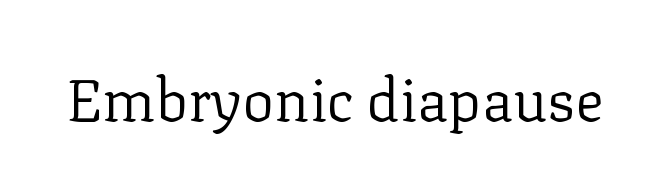
{"serif": "yes", "italic": "no", "bold": "no", "weight": "regular", "width": "normal", "stroke_contrast": "low", "x_height": "medium", "monospaced": "no", "underline": "no", "letter_spacing": "normal", "letter_spacing_em": 0.0, "glyph_px": 59}
